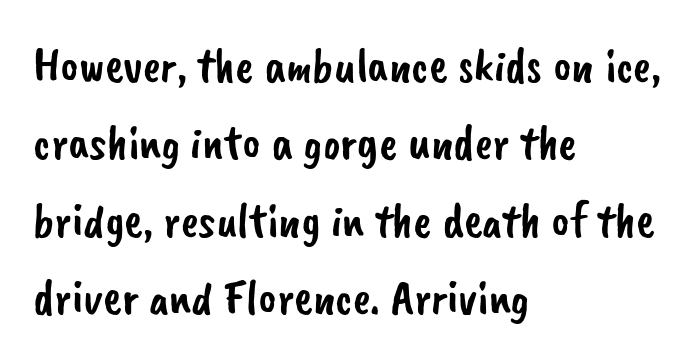
The image shows 49 px sans-serif type; set left-aligned, normal line spacing (1.58x), normal letter spacing, not underlined; low stroke contrast and a small x-height.
